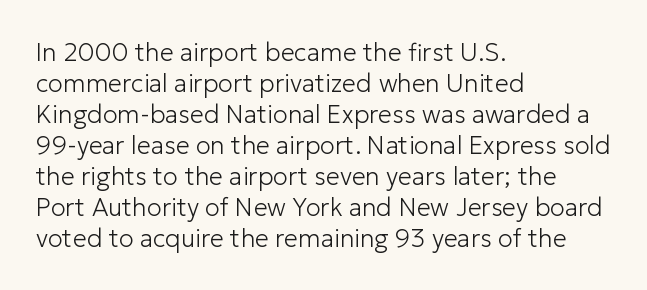
Q: Is the text bold? A: No.
Q: Is the text italic (slanted)? A: No, it is upright.
Q: Is the text underlined? A: No.
Q: How is the paragraph aligned? A: Left-aligned.
Q: Is the spacing between letters normal or unusually wide? A: Normal.
